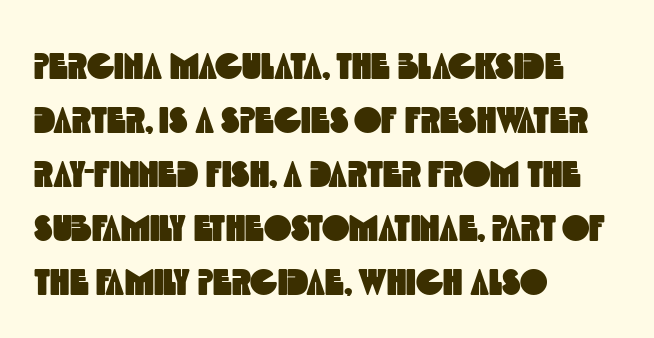
The image shows 37 px condensed sans-serif type; set left-aligned, normal line spacing (1.46x), normal letter spacing, not underlined; a large x-height.
